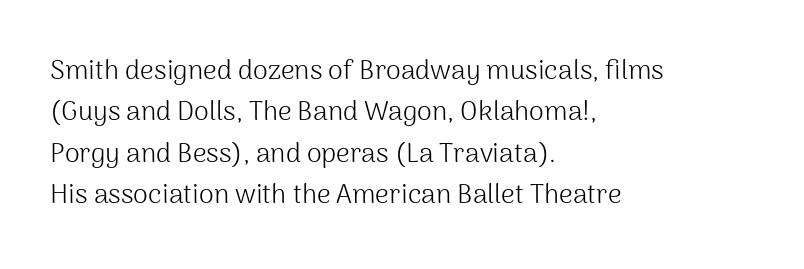
Q: Is the text bold? A: No.
Q: Is the text italic (slanted)? A: No, it is upright.
Q: Is the text underlined? A: No.
Q: How is the paragraph aligned? A: Left-aligned.
Q: Is the spacing between letters normal or unusually wide? A: Normal.
Q: Is the spacing between lines tight, normal or loose? A: Normal.
